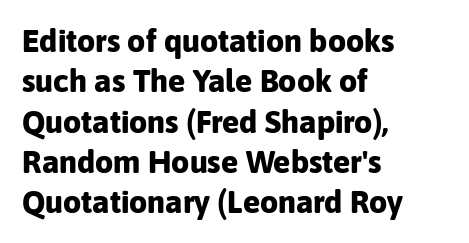
{"serif": "no", "italic": "no", "bold": "yes", "weight": "bold", "width": "normal", "stroke_contrast": "low", "x_height": "medium", "monospaced": "no", "underline": "no", "align": "left", "line_spacing": "normal", "line_spacing_ratio": 1.26, "letter_spacing": "normal", "letter_spacing_em": 0.0, "glyph_px": 32}
